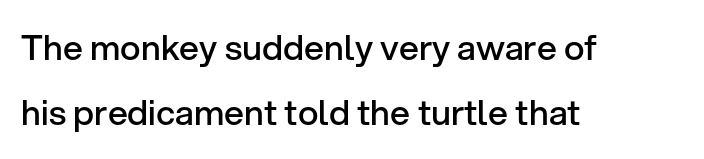
{"serif": "no", "italic": "no", "bold": "semi", "weight": "semibold", "width": "normal", "stroke_contrast": "low", "x_height": "medium", "monospaced": "no", "underline": "no", "align": "left", "line_spacing_ratio": 1.86, "letter_spacing": "normal", "letter_spacing_em": 0.0, "glyph_px": 35}
